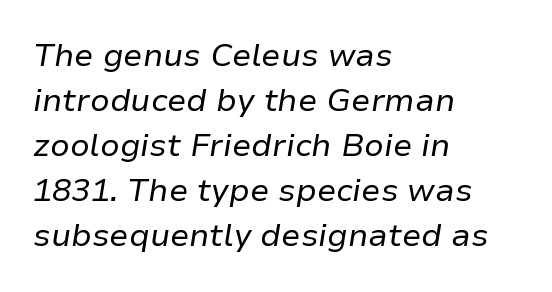
Q: Is the text bold? A: No.
Q: Is the text italic (slanted)? A: Yes, it leans right by about 9 degrees.
Q: Is the text underlined? A: No.
Q: How is the paragraph aligned? A: Left-aligned.
Q: Is the spacing between letters normal or unusually wide? A: Normal.
Q: Is the spacing between lines tight, normal or loose? A: Normal.
Q: Width (condensed, normal, or wide)? A: Normal.
Q: Stroke contrast? A: Low.
Q: x-height? A: Medium.
Q: Monospaced? A: No.
